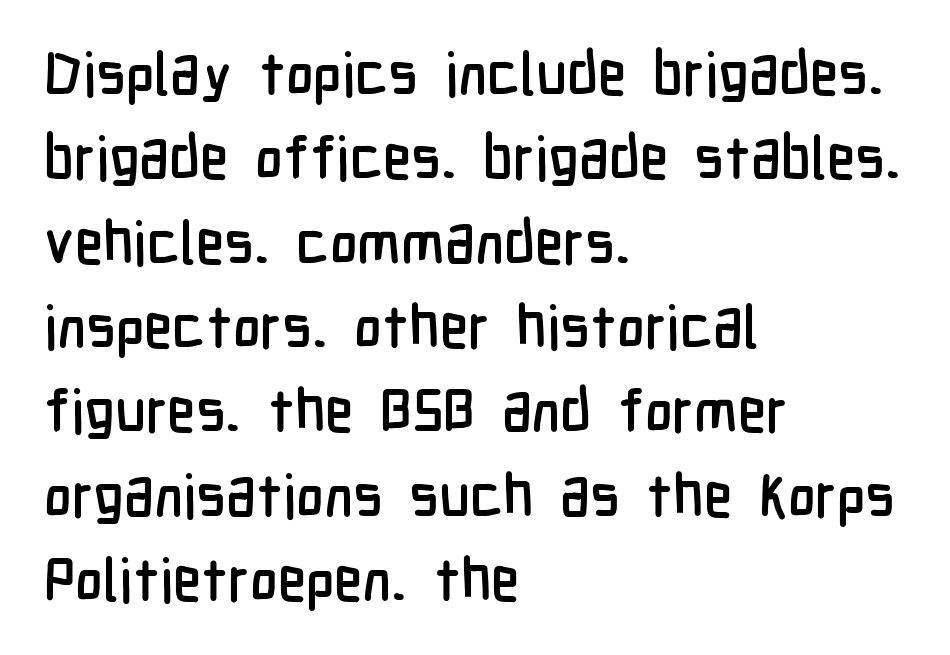
Q: Is the text italic (slanted)? A: No, it is upright.
Q: Is the typeface a serif or a sans-serif typeface? A: Sans-serif.
Q: Is the text underlined? A: No.
Q: How is the paragraph aligned? A: Left-aligned.
Q: Is the spacing between letters normal or unusually wide? A: Normal.
Q: Is the spacing between lines tight, normal or loose? A: Normal.
Q: Width (condensed, normal, or wide)? A: Condensed.
Q: Stroke contrast? A: Low.
Q: x-height? A: Medium.
Q: Monospaced? A: No.
